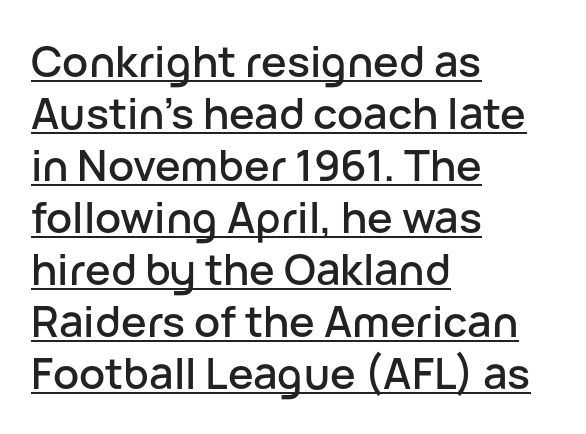
Every stem runs plumb, perpendicular to the baseline. Observe the absence of serifs on each vertical stroke in this sample. These lines are rendered in a variable-pitch font. The compositor pushed each line to the left boundary. Glyph-to-glyph distance matches everyday printed text.
